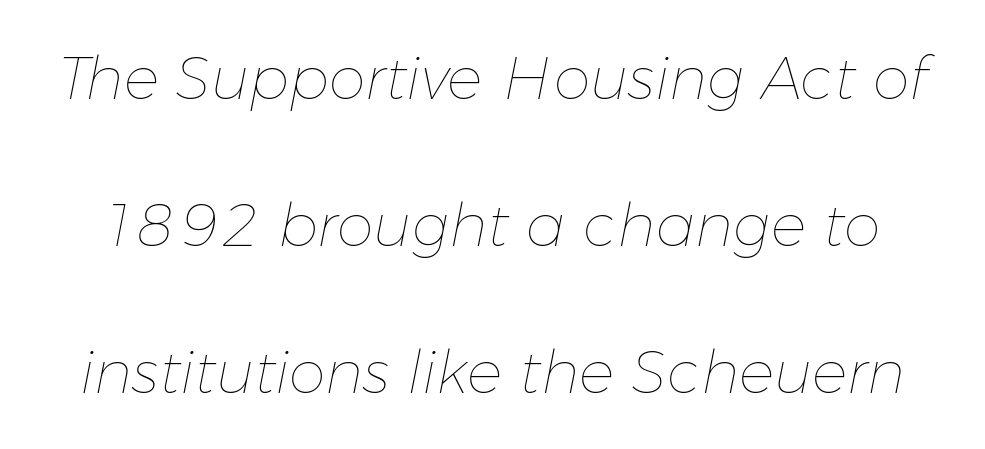
Q: Is the text bold? A: No.
Q: Is the text italic (slanted)? A: Yes, it leans right by about 11 degrees.
Q: Is the text underlined? A: No.
Q: Is the spacing between letters normal or unusually wide? A: Normal.
Q: Is the spacing between lines tight, normal or loose? A: Loose.
Q: Width (condensed, normal, or wide)? A: Normal.
Q: Stroke contrast? A: Low.
Q: x-height? A: Medium.
Q: Monospaced? A: No.
